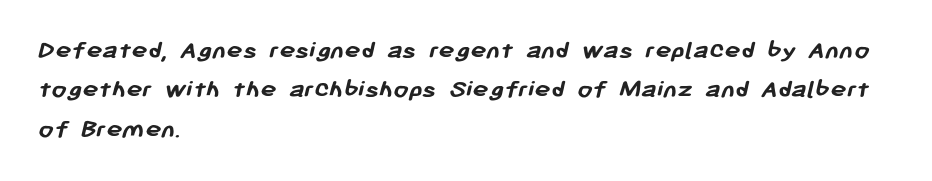
The image shows 27 px bold type; set left-aligned, normal line spacing (1.46x), normal letter spacing, not underlined.
